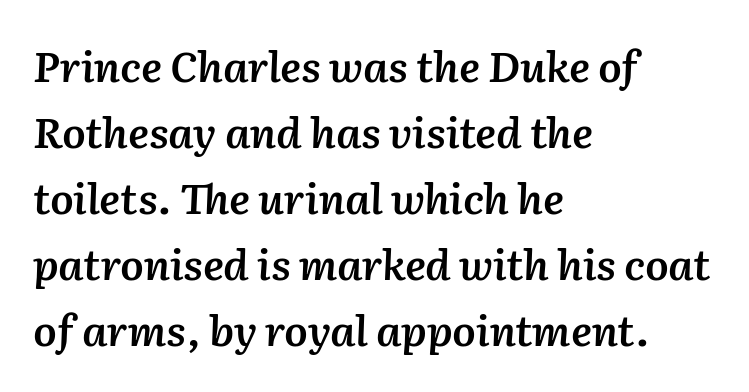
The rendering uses natural spacing where letterforms have individual widths. In CSS terms this would be text-align: left. The vertical gap from one line to the next is medium. Compared with an ordinary text face, these strokes are moderately heavier — a semibold. Students, note that the glyphs here touch the page at normal intervals. Italic? Definitely — the glyphs are oblique.
